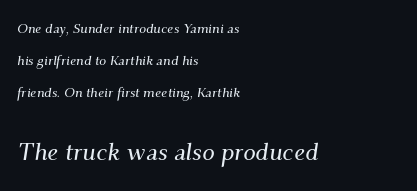
The image shows 25 px text type, italic (leaning right); set left-aligned, loose line spacing (2.27x), normal letter spacing, not underlined; the second (bottom) block is 1.79x larger.
